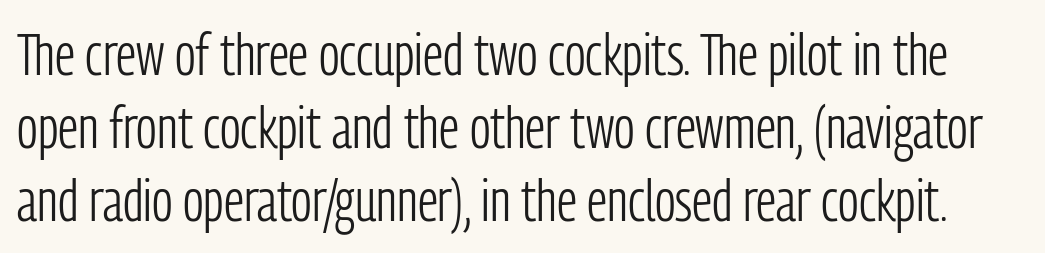
{"serif": "no", "italic": "no", "bold": "no", "weight": "light", "width": "condensed", "stroke_contrast": "low", "x_height": "medium", "monospaced": "no", "underline": "no", "line_spacing_ratio": 1.24, "letter_spacing": "normal", "letter_spacing_em": 0.0, "glyph_px": 59}
